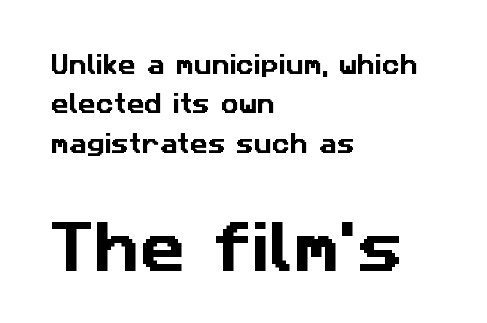
The letterforms sit shoulder to shoulder at normal distance. Layout note: lines flush left. Note: no serifs on the glyphs. Proportional: the letters do not fall into vertical columns. Quick note: underline off. The rendering enlarges the type as you move from the upper chunk to the lower.
